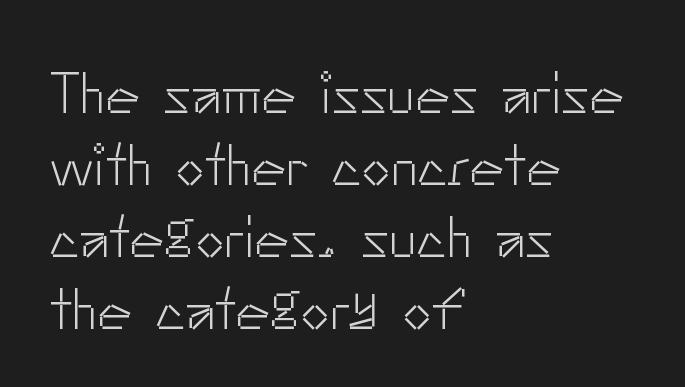
No feet cap the strokes, marking this as sans-serif type. This rendering uses left alignment, leaving the right contour irregular. No heavy texture on the line: the type isn't bold. Italic? Not at all — the glyphs are vertical. Do the characters align in a grid? No, the font is proportional. Compared with typical body copy, the letter spacing here is the same.
